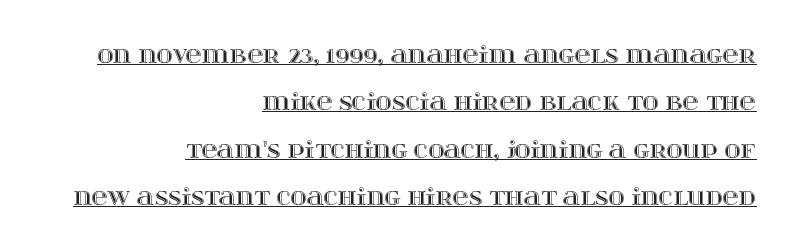
{"italic": "no", "underline": "yes", "align": "right", "line_spacing": "loose", "line_spacing_ratio": 2.15, "letter_spacing": "normal", "letter_spacing_em": 0.0, "glyph_px": 22}
